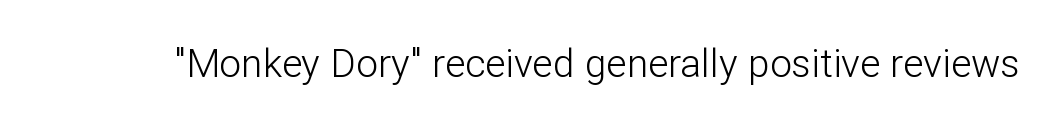
The letters advance in unequal steps, a hallmark of proportional type. Type style note: lacks serifs. Compared with typical body copy, the letter spacing here is the same. Heft: none added — not bold. Notice how the stems are strictly vertical — no italics here. Beneath every word, the page is bare.
